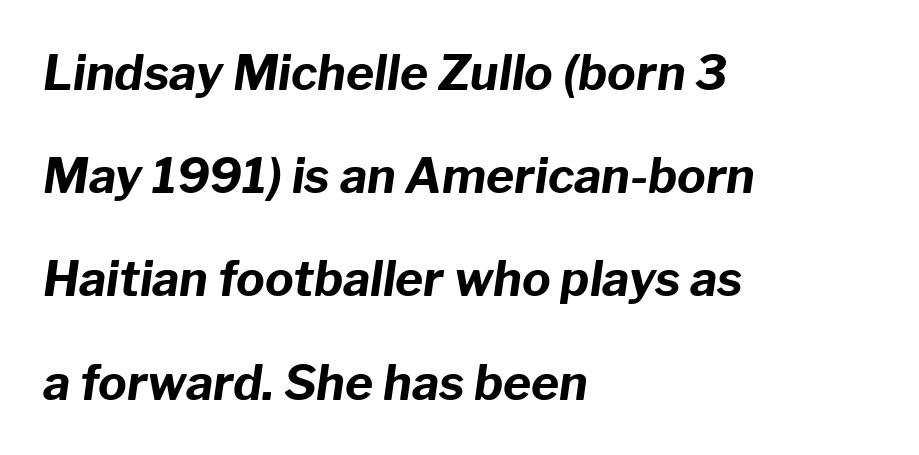
Q: Is the text bold? A: Yes.
Q: Is the text italic (slanted)? A: Yes, it leans right by about 8 degrees.
Q: Is the text underlined? A: No.
Q: How is the paragraph aligned? A: Left-aligned.
Q: Is the spacing between letters normal or unusually wide? A: Normal.
Q: Is the spacing between lines tight, normal or loose? A: Loose.
Q: Width (condensed, normal, or wide)? A: Normal.
Q: Stroke contrast? A: Low.
Q: x-height? A: Medium.
Q: Monospaced? A: No.
